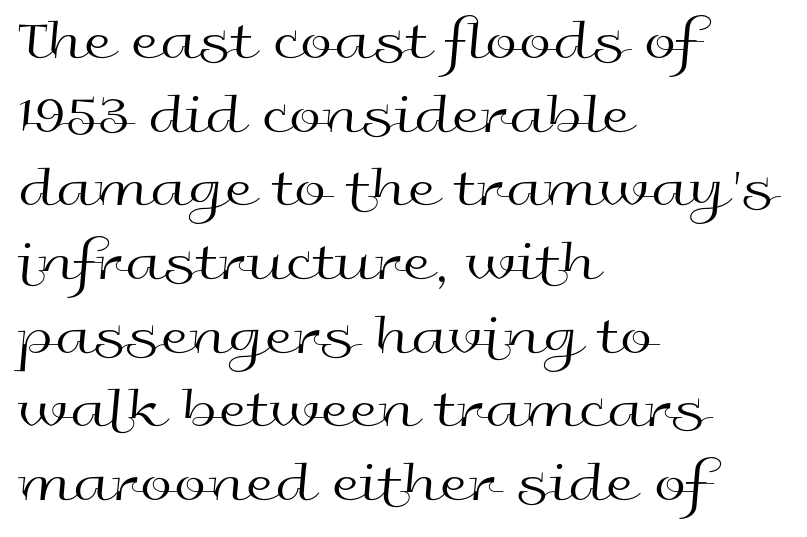
The face looks like a standard text weight, possibly lighter. Note: no serifs on the glyphs. Just letters on the line, the space beneath them empty. Vertically, the passage feels balanced, rows spaced as you'd expect. These lines are set flush left with a ragged right edge. Tall strokes in this sample are plumb rather than angled.
